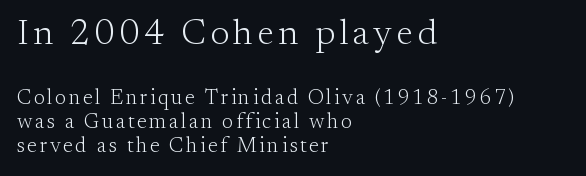
The passage shown begins with its larger block and ends with its smaller one. This sample uses an upright cut, with every glyph sitting square on the baseline. No extra ink here — the face is not bold. A student would call this left alignment; a typographer would say flush left, rag right. Observe the serifs anchoring each vertical stroke in this sample. Honestly, there is no underline to notice here at all.
